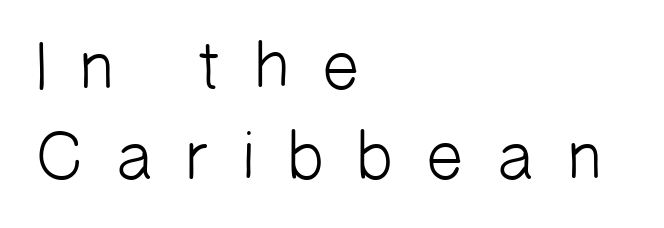
The image shows 69 px light sans-serif type; set left-aligned, normal line spacing (1.3x), unusually wide letter spacing (+0.42 em), not underlined; low stroke contrast and a medium x-height.
